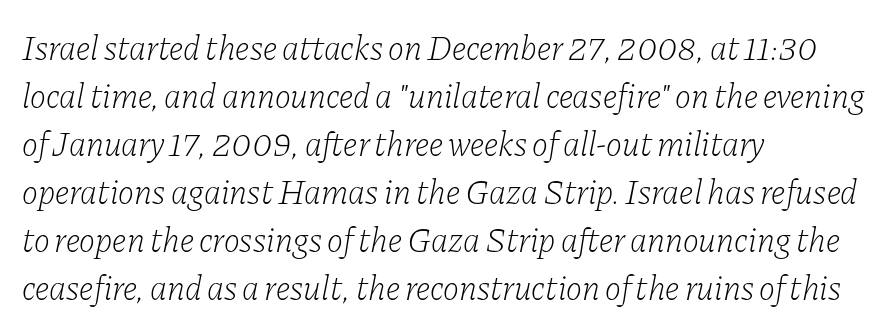
Reading down the block, your eye returns to a fixed left position each line. The designer left line spacing at the default. The face used here is proportionally spaced, like ordinary book or web type. Tracking here is standard; glyphs follow each other at the usual distance.
